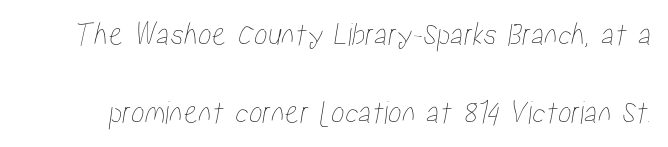
The image shows 34 px condensed type; set loose line spacing (2.28x), normal letter spacing, not underlined; low stroke contrast and a medium x-height.
